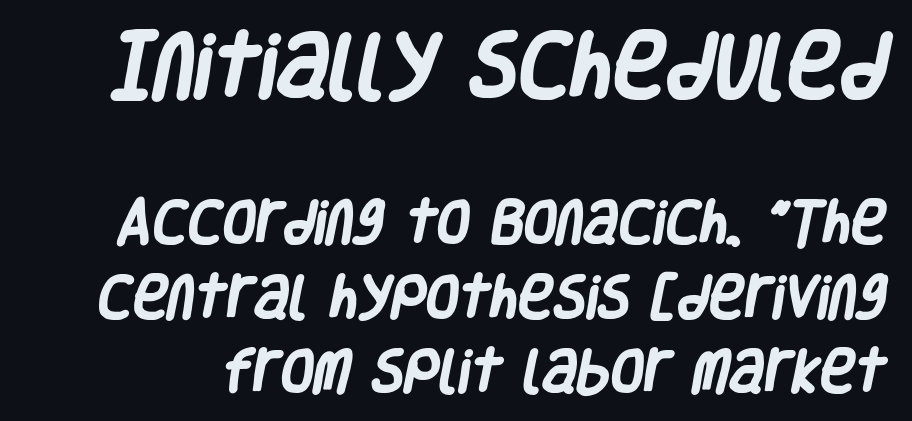
This rendering features lettering with no underline. These lines sit exactly where default settings would place them. A dark, heavy texture on the line: the type is bold. Each word holds together tightly as a unit, with standard inter-letter gaps.
